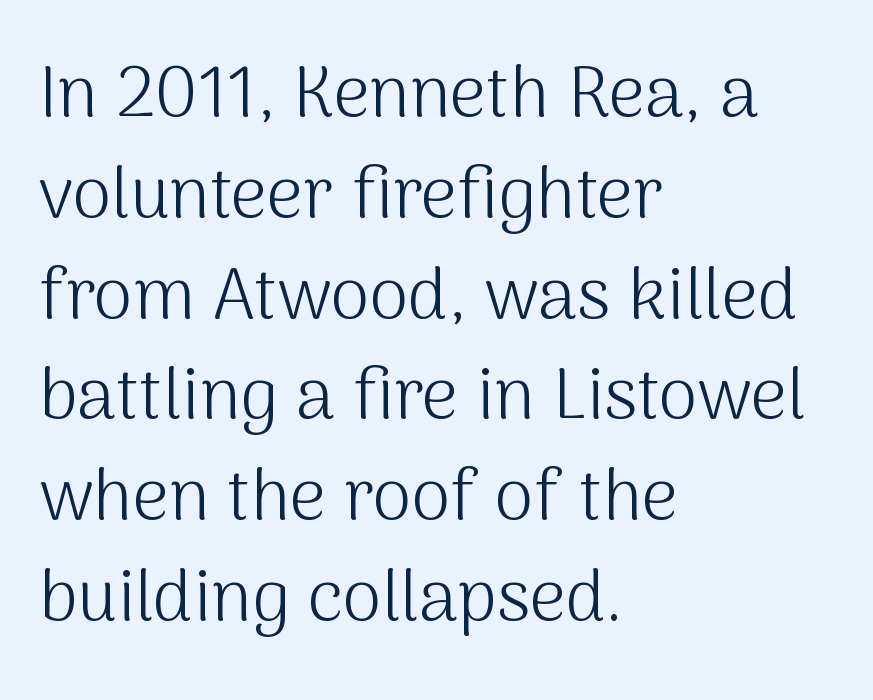
{"serif": "no", "italic": "no", "bold": "no", "weight": "light", "width": "normal", "stroke_contrast": "medium", "x_height": "medium", "monospaced": "no", "underline": "no", "align": "left", "line_spacing": "normal", "line_spacing_ratio": 1.42, "letter_spacing": "normal", "letter_spacing_em": 0.0, "glyph_px": 71}
